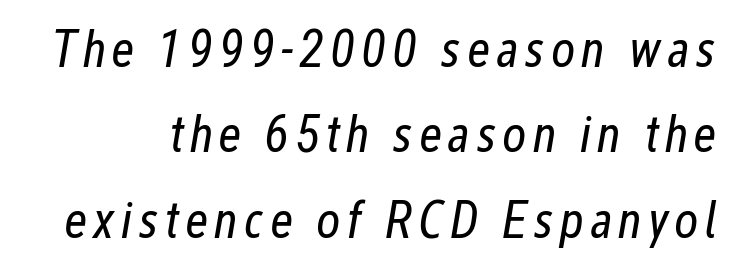
{"italic": "yes", "lean": "right", "slant_degrees": 12, "bold": "no", "weight": "regular", "width": "condensed", "stroke_contrast": "low", "x_height": "medium", "monospaced": "no", "underline": "no", "line_spacing": "normal", "line_spacing_ratio": 1.64, "glyph_px": 52}
